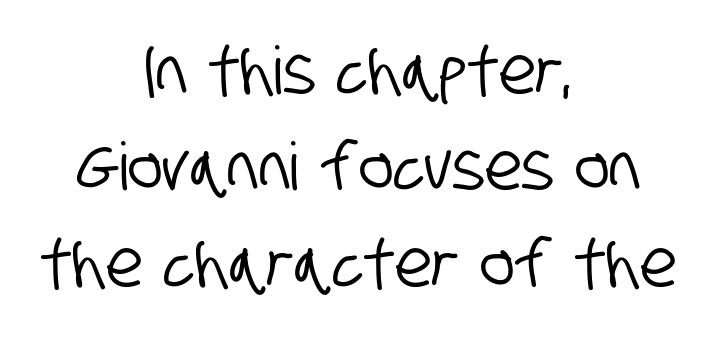
The image shows 66 px condensed sans-serif type; set centered, normal line spacing (1.46x), normal letter spacing, not underlined; low stroke contrast and a large x-height.
